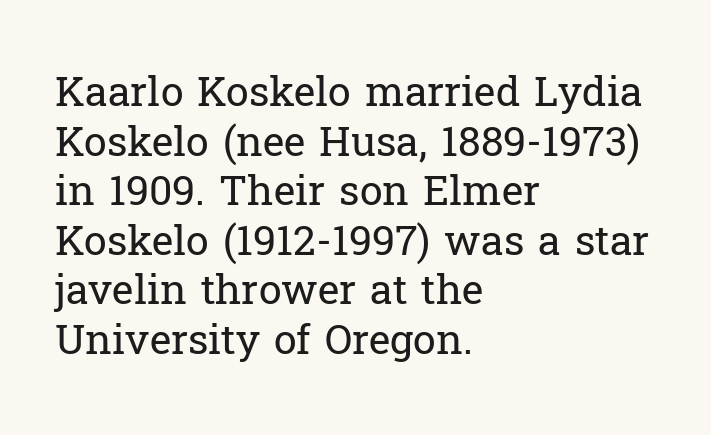
The image shows 41 px regular-weight serif type, upright; set left-aligned, line spacing 1.21x, normal letter spacing, not underlined; low stroke contrast and a medium x-height.
